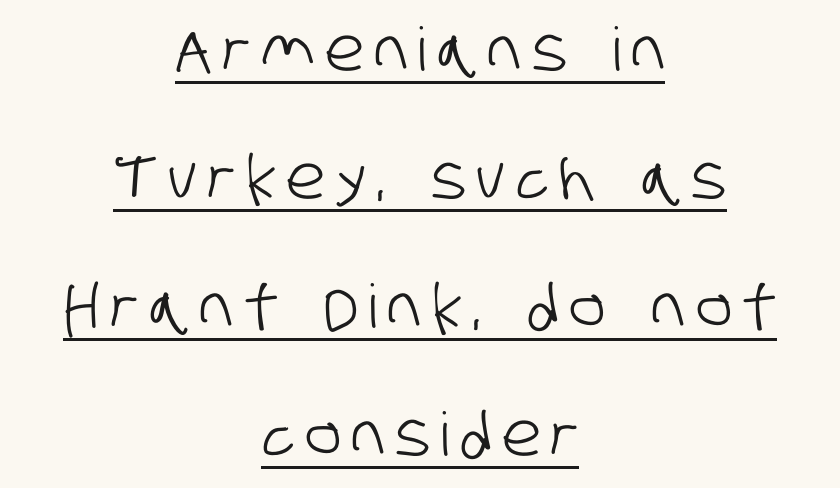
{"serif": "no", "width": "condensed", "stroke_contrast": "low", "x_height": "large", "monospaced": "no", "underline": "yes", "align": "center", "line_spacing": "loose", "line_spacing_ratio": 2.14, "glyph_px": 60}
